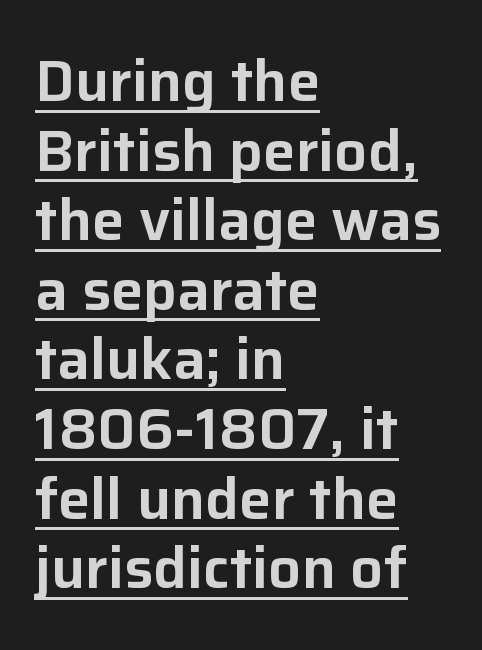
Q: Is the text italic (slanted)? A: No, it is upright.
Q: Is the typeface a serif or a sans-serif typeface? A: Sans-serif.
Q: Is the text underlined? A: Yes.
Q: How is the paragraph aligned? A: Left-aligned.
Q: Is the spacing between letters normal or unusually wide? A: Normal.
Q: Width (condensed, normal, or wide)? A: Normal.
Q: Stroke contrast? A: Low.
Q: x-height? A: Medium.
Q: Monospaced? A: No.
